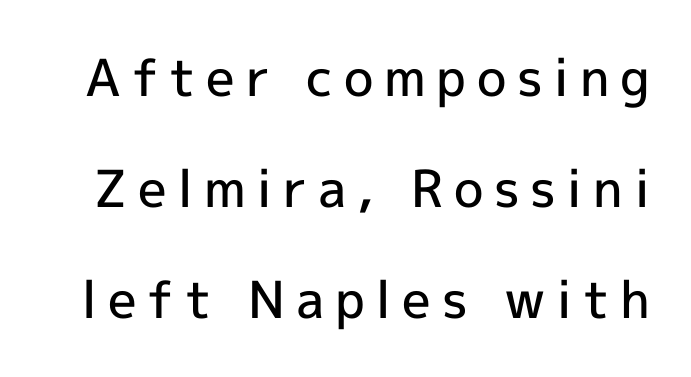
Q: Is the text bold? A: Semi-bold.
Q: Is the text italic (slanted)? A: No, it is upright.
Q: Is the typeface a serif or a sans-serif typeface? A: Sans-serif.
Q: Is the text underlined? A: No.
Q: Is the spacing between letters normal or unusually wide? A: Unusually wide.
Q: Is the spacing between lines tight, normal or loose? A: Loose.
Q: Width (condensed, normal, or wide)? A: Normal.
Q: x-height? A: Medium.
Q: Monospaced? A: No.
